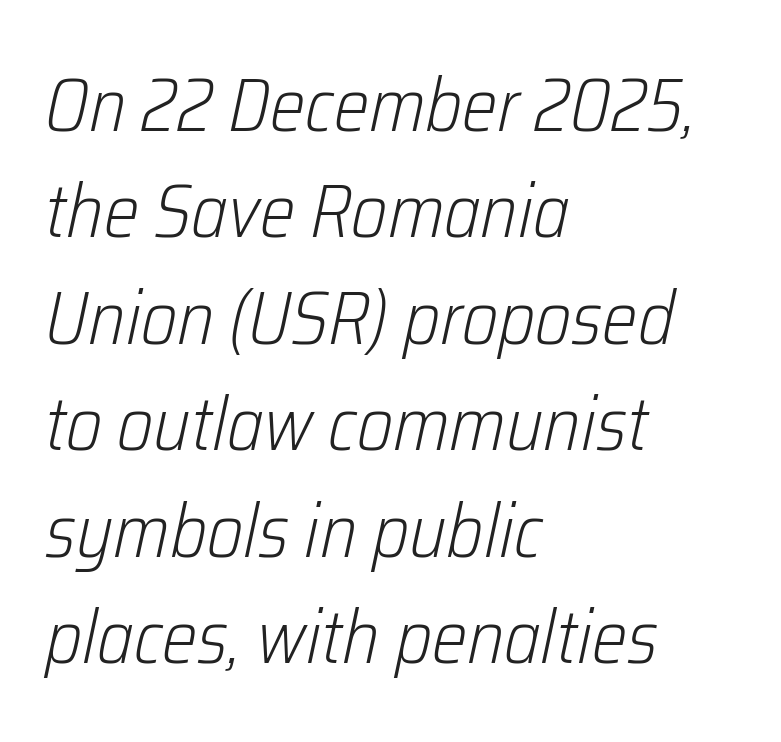
{"italic": "yes", "lean": "right", "slant_degrees": 12, "bold": "no", "weight": "light", "width": "condensed", "stroke_contrast": "low", "x_height": "medium", "monospaced": "no", "underline": "no", "align": "left", "line_spacing": "normal", "line_spacing_ratio": 1.42, "letter_spacing": "normal", "letter_spacing_em": 0.0, "glyph_px": 75}
